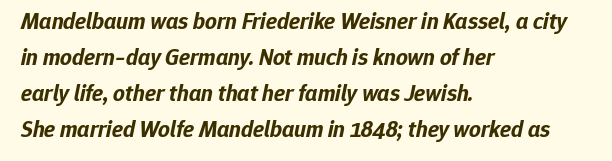
Q: Is the text bold? A: Yes.
Q: Is the text italic (slanted)? A: Yes, it leans right by about 12 degrees.
Q: Is the text underlined? A: No.
Q: How is the paragraph aligned? A: Left-aligned.
Q: Is the spacing between letters normal or unusually wide? A: Normal.
Q: Is the spacing between lines tight, normal or loose? A: Normal.
